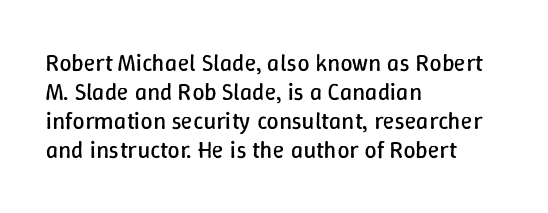
The strokes carry an ordinary text weight at most. Default kerning and tracking; the words read as compact shapes. The gap between lines stays unmarked. Does the lettering tilt? It doesn't — this is upright.
